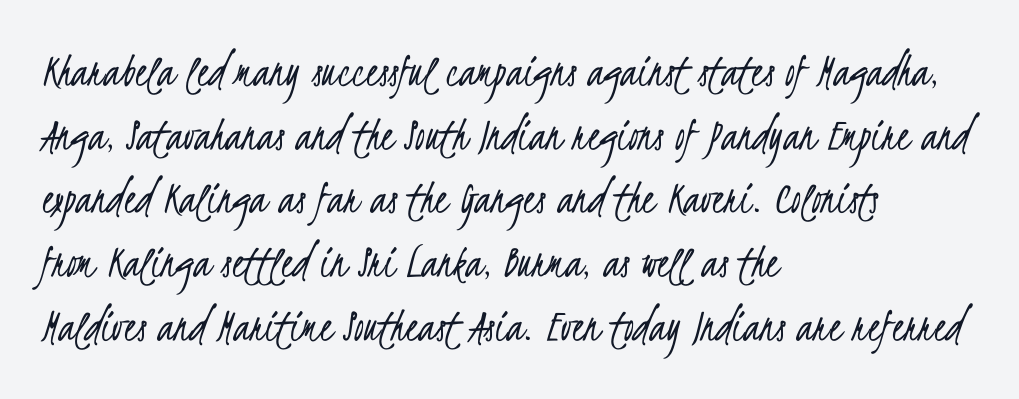
Note the varied advance widths — an 'i' is clearly narrower than an 'm'. No heavy texture on the line: the type isn't bold. Type style note: lacks serifs. The vertical gap from one line to the next is medium. Decoration check: the copy has no underline.
